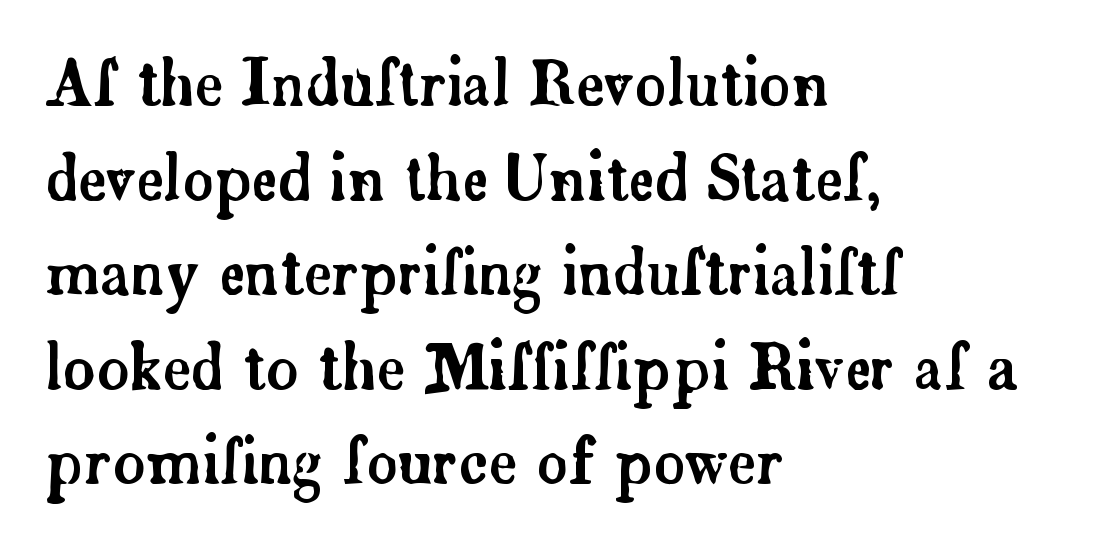
The image shows 61 px serif type, upright; set left-aligned, normal line spacing (1.55x), normal letter spacing, not underlined; low stroke contrast and a small x-height.
